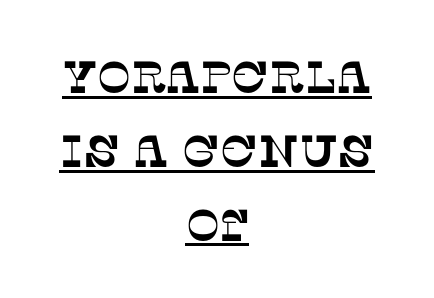
Looks like regular typesetting: each glyph gets only the width it needs. Like a heading marked for emphasis, these lines bear an underscore. The paragraph shown floats in the horizontal middle. Does the type have serifs? Yes, each stem ends in a small foot.
